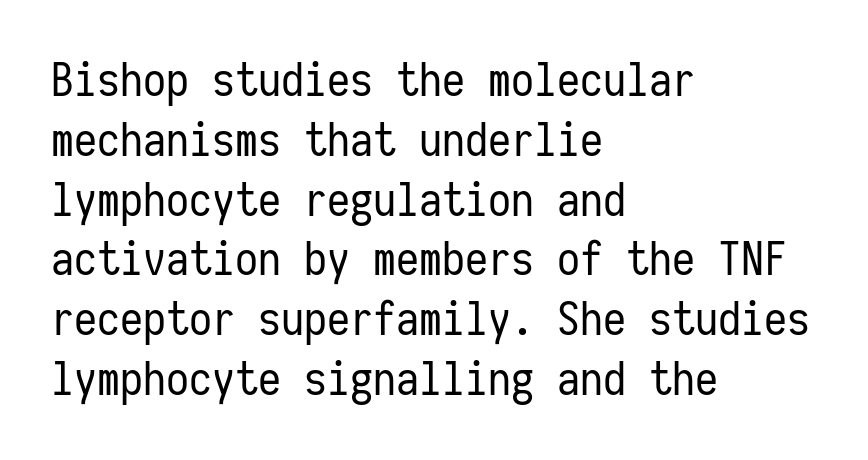
Q: Is the text bold? A: No.
Q: Is the text italic (slanted)? A: No, it is upright.
Q: Is the typeface a serif or a sans-serif typeface? A: Sans-serif.
Q: Is the text underlined? A: No.
Q: How is the paragraph aligned? A: Left-aligned.
Q: Is the spacing between letters normal or unusually wide? A: Normal.
Q: Is the spacing between lines tight, normal or loose? A: Normal.
Q: Width (condensed, normal, or wide)? A: Condensed.
Q: Stroke contrast? A: Low.
Q: x-height? A: Medium.
Q: Monospaced? A: Yes.
